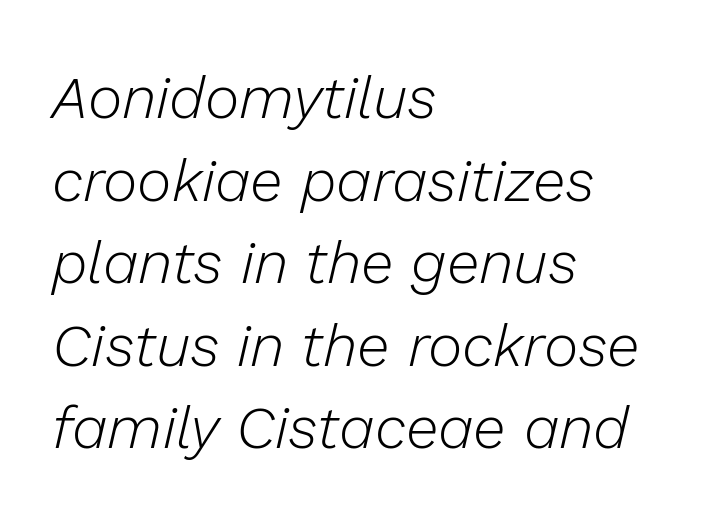
{"italic": "yes", "lean": "right", "slant_degrees": 13, "bold": "no", "weight": "light", "width": "normal", "stroke_contrast": "low", "x_height": "medium", "monospaced": "no", "underline": "no", "align": "left", "line_spacing": "normal", "line_spacing_ratio": 1.4, "letter_spacing": "normal", "letter_spacing_em": 0.0, "glyph_px": 59}
